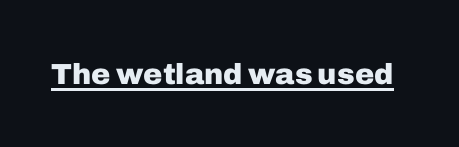
Q: Is the text bold? A: Yes.
Q: Is the text italic (slanted)? A: No, it is upright.
Q: Is the typeface a serif or a sans-serif typeface? A: Sans-serif.
Q: Is the text underlined? A: Yes.
Q: Is the spacing between letters normal or unusually wide? A: Normal.
Q: Width (condensed, normal, or wide)? A: Normal.
Q: Stroke contrast? A: Low.
Q: x-height? A: Medium.
Q: Monospaced? A: No.
